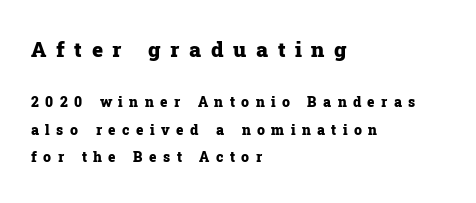
Q: Is the text bold? A: Yes.
Q: Is the text italic (slanted)? A: No, it is upright.
Q: Is the text underlined? A: No.
Q: How is the paragraph aligned? A: Left-aligned.
Q: Is the spacing between letters normal or unusually wide? A: Unusually wide.
Q: Is the spacing between lines tight, normal or loose? A: Loose.
Q: Which block of text is set in a larger size, the first (top) or the second (bottom)? A: The first (top) one.
